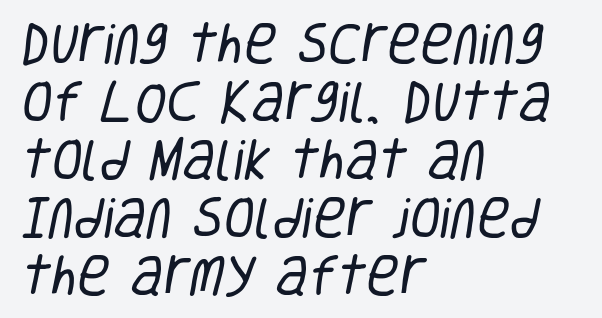
Letter spacing: default. Type without underlining. This sample uses a sans-serif face. Note the varied advance widths — an 'i' is clearly narrower than an 'm'.
